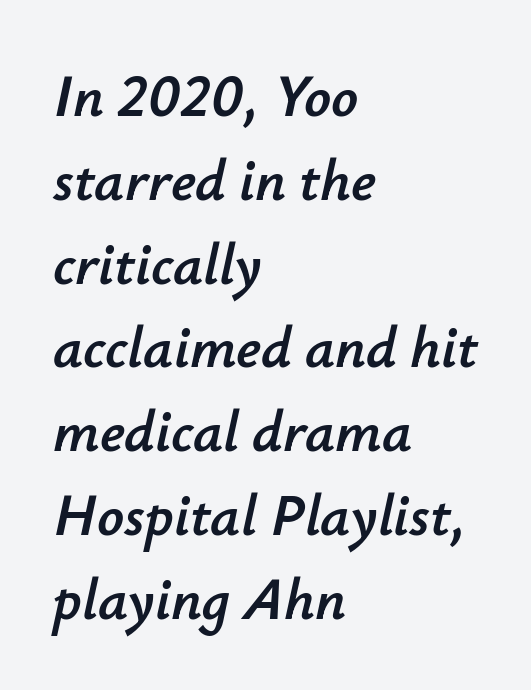
The image shows 59 px text type, italic (leaning right); set left-aligned, normal line spacing (1.42x), normal letter spacing, not underlined; low stroke contrast and a small x-height.
